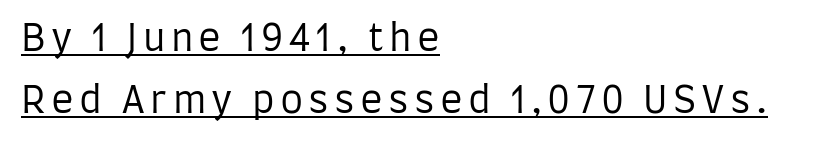
Q: Is the text bold? A: No.
Q: Is the text italic (slanted)? A: No, it is upright.
Q: Is the typeface a serif or a sans-serif typeface? A: Sans-serif.
Q: Is the text underlined? A: Yes.
Q: How is the paragraph aligned? A: Left-aligned.
Q: Is the spacing between lines tight, normal or loose? A: Normal.
Q: Width (condensed, normal, or wide)? A: Condensed.
Q: Stroke contrast? A: Low.
Q: x-height? A: Large.
Q: Monospaced? A: No.
